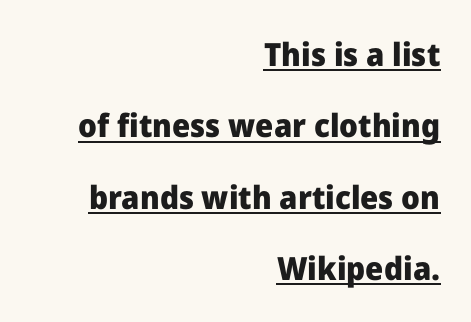
Q: Is the text bold? A: Yes.
Q: Is the text italic (slanted)? A: No, it is upright.
Q: Is the typeface a serif or a sans-serif typeface? A: Sans-serif.
Q: Is the text underlined? A: Yes.
Q: How is the paragraph aligned? A: Right-aligned.
Q: Is the spacing between letters normal or unusually wide? A: Normal.
Q: Is the spacing between lines tight, normal or loose? A: Loose.
Q: Width (condensed, normal, or wide)? A: Normal.
Q: Stroke contrast? A: Low.
Q: x-height? A: Medium.
Q: Monospaced? A: No.
